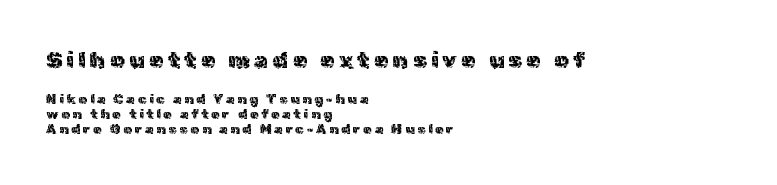
The image shows 23 px text type, upright; set left-aligned, tight line spacing (1.1x), not underlined; the first (top) block is 1.64x larger.
